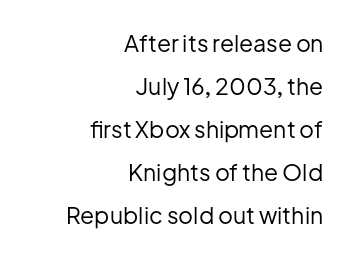
{"italic": "no", "bold": "no", "underline": "no", "align": "right", "line_spacing_ratio": 1.87, "letter_spacing": "normal", "letter_spacing_em": 0.0, "glyph_px": 23}
